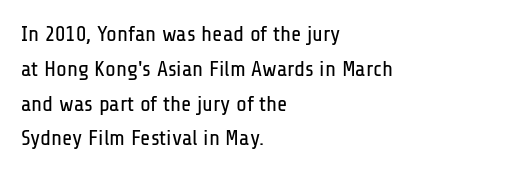
All the whitespace from short lines collects on the right. No extra tracking has been applied to these lines. Characters remain perfectly vertical along every line. The space beneath each line is pristine and unruled. Vertical stems look standard width or narrower in stroke.
